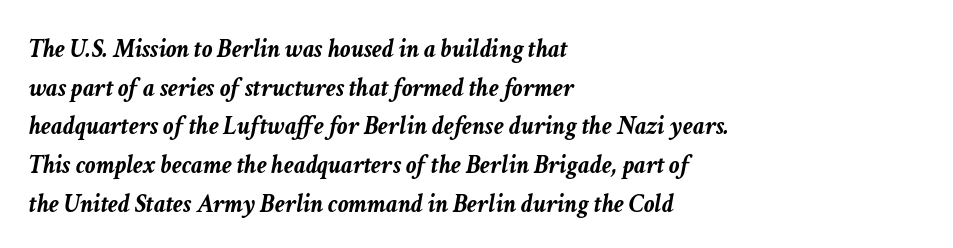
The image shows 26 px bold type, italic (leaning right); set left-aligned, normal line spacing (1.49x), normal letter spacing, not underlined.
